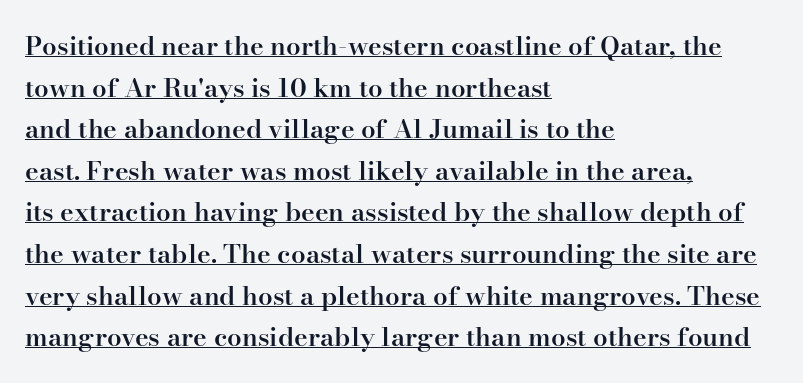
{"italic": "no", "bold": "semi", "underline": "yes", "align": "left", "line_spacing": "normal", "line_spacing_ratio": 1.6, "letter_spacing": "normal", "letter_spacing_em": 0.0, "glyph_px": 26}
